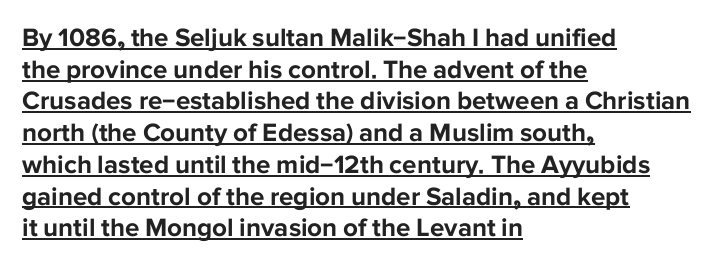
Do the letters lean? They stand straight. Horizontal alignment here is leftward, the default for most running prose. You can see a thin bar hugging the bottom of the glyphs. Heavy-handed strokes throughout: this text is bold.
